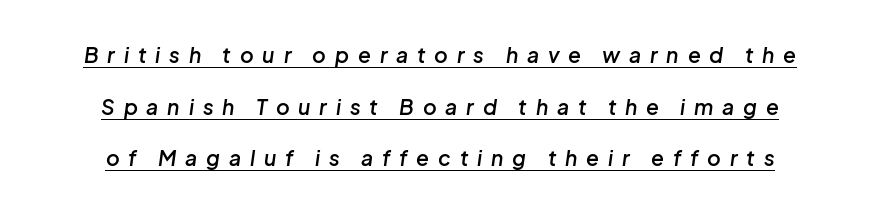
Italic? Definitely — the glyphs are oblique. These characters rest on top of a visible drawn line. Rows of type keep a wide berth in the vertical direction. Loose tracking; the words dissolve into strings of separated letters.
